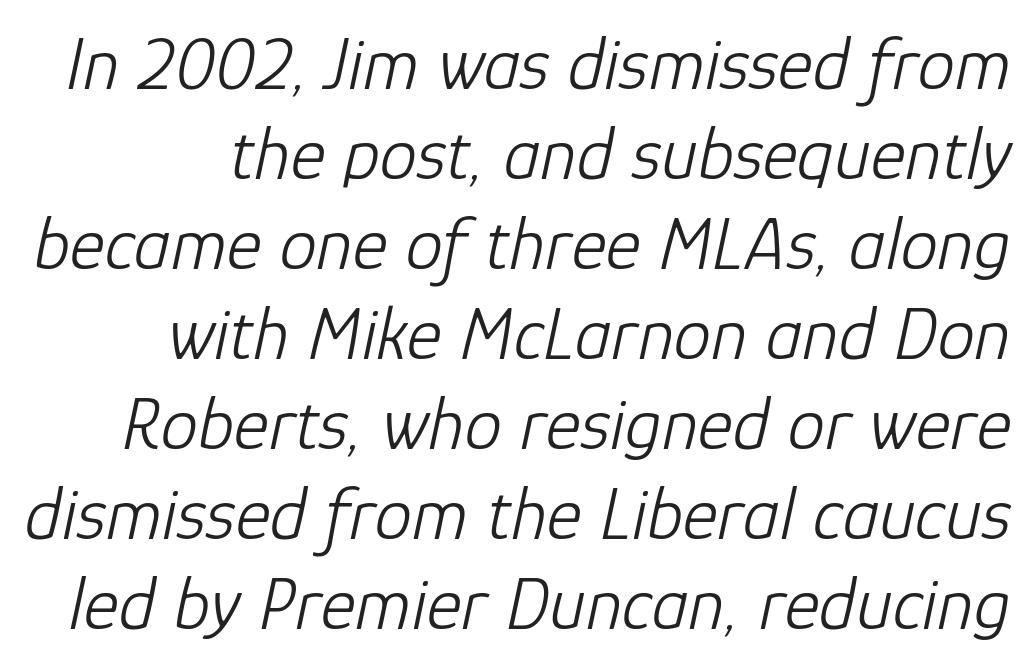
Q: Is the text bold? A: No.
Q: Is the text italic (slanted)? A: Yes, it leans right by about 12 degrees.
Q: Is the text underlined? A: No.
Q: Is the spacing between letters normal or unusually wide? A: Normal.
Q: Width (condensed, normal, or wide)? A: Normal.
Q: Stroke contrast? A: Low.
Q: x-height? A: Medium.
Q: Monospaced? A: No.
